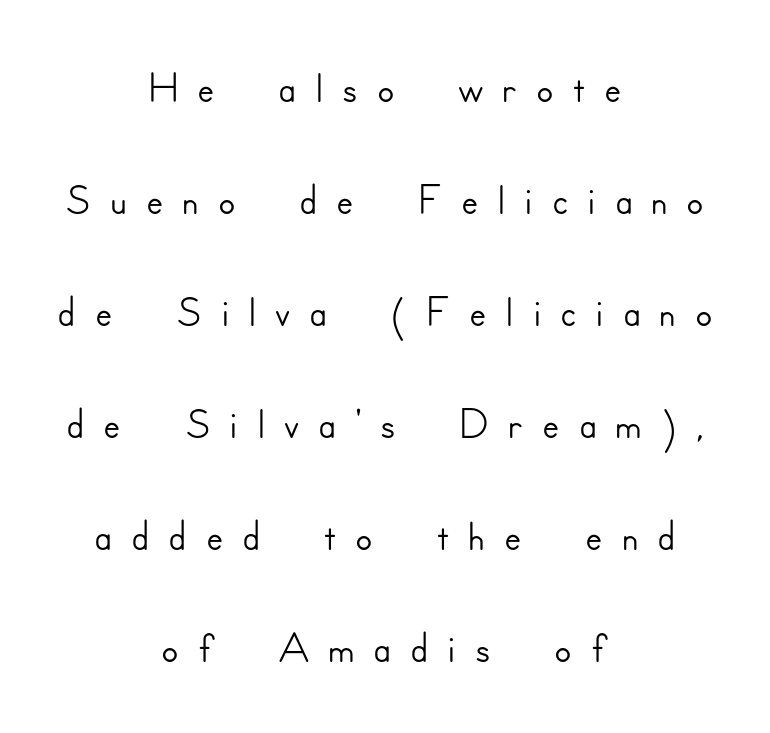
{"serif": "no", "italic": "no", "width": "normal", "stroke_contrast": "low", "x_height": "small", "monospaced": "no", "underline": "no", "align": "center", "line_spacing_ratio": 1.75, "letter_spacing": "wide", "letter_spacing_em": 0.29, "glyph_px": 64}
